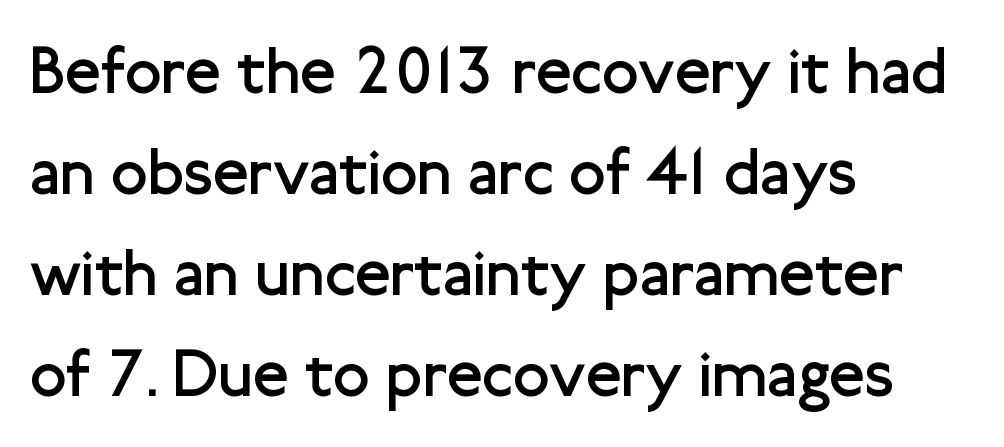
Here the glyphs are tracked normally, forming tight word shapes. These lines were composed using upright roman letters. The line-height multiplier appears to be the usual default. Looks like regular typesetting: each glyph gets only the width it needs. Nothing heavy about these letters — not bold at all. Check the space under the baseline: it is left empty.
